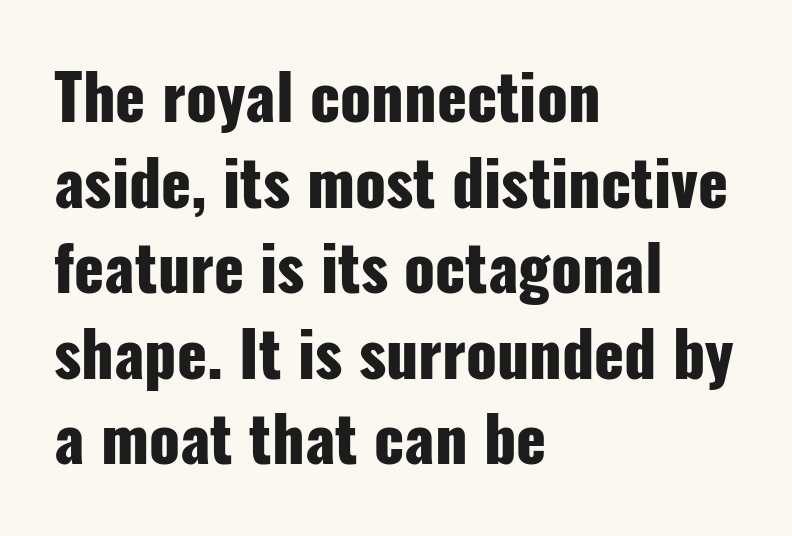
The image shows 62 px heavy, condensed sans-serif type, upright; set left-aligned, normal line spacing (1.38x), normal letter spacing, not underlined; low stroke contrast and a medium x-height.
